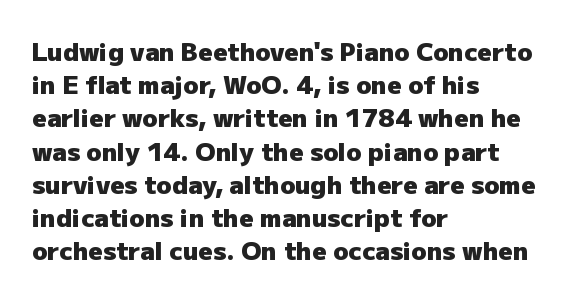
Q: Is the text bold? A: Yes.
Q: Is the text italic (slanted)? A: No, it is upright.
Q: Is the text underlined? A: No.
Q: How is the paragraph aligned? A: Left-aligned.
Q: Is the spacing between letters normal or unusually wide? A: Normal.
Q: Is the spacing between lines tight, normal or loose? A: Normal.
